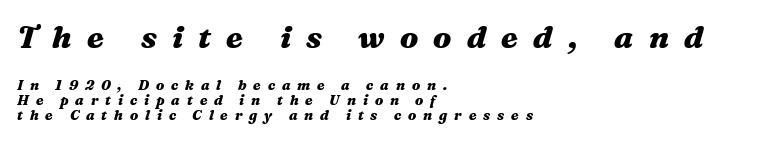
{"italic": "yes", "lean": "right", "slant_degrees": 16, "bold": "yes", "weight": "heavy", "width": "wide", "stroke_contrast": "medium", "x_height": "medium", "monospaced": "no", "underline": "no", "align": "left", "line_spacing": "tight", "line_spacing_ratio": 1.09, "letter_spacing": "wide", "letter_spacing_em": 0.49, "larger_block": "first", "size_ratio": 2.21, "glyph_px": 31}
